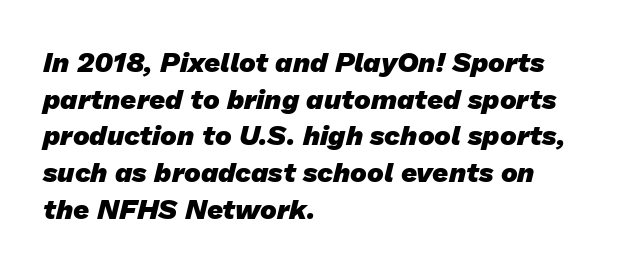
Q: Is the text bold? A: Yes.
Q: Is the typeface a serif or a sans-serif typeface? A: Sans-serif.
Q: Is the text underlined? A: No.
Q: How is the paragraph aligned? A: Left-aligned.
Q: Is the spacing between letters normal or unusually wide? A: Normal.
Q: Is the spacing between lines tight, normal or loose? A: Normal.
Q: Width (condensed, normal, or wide)? A: Normal.
Q: Stroke contrast? A: Low.
Q: x-height? A: Medium.
Q: Monospaced? A: No.
